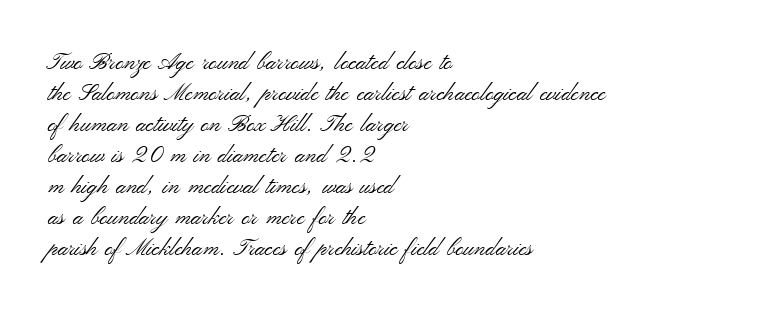
{"bold": "no", "underline": "no", "align": "left", "line_spacing": "normal", "line_spacing_ratio": 1.35, "letter_spacing": "normal", "letter_spacing_em": 0.0, "glyph_px": 23}
